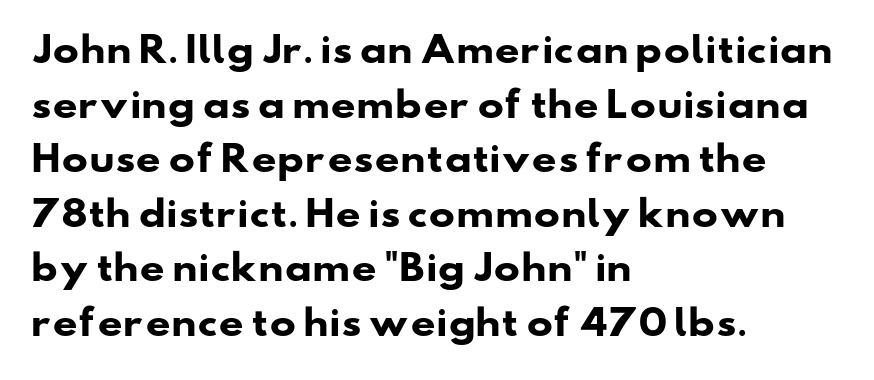
{"serif": "no", "bold": "yes", "weight": "heavy", "width": "wide", "stroke_contrast": "low", "x_height": "small", "monospaced": "no", "underline": "no", "align": "left", "line_spacing": "normal", "line_spacing_ratio": 1.56, "letter_spacing": "normal", "letter_spacing_em": 0.0, "glyph_px": 35}
